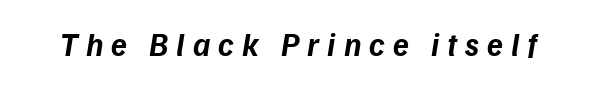
{"serif": "no", "bold": "yes", "weight": "bold", "width": "normal", "stroke_contrast": "low", "x_height": "medium", "monospaced": "no", "underline": "no", "letter_spacing": "wide", "letter_spacing_em": 0.25, "glyph_px": 32}
